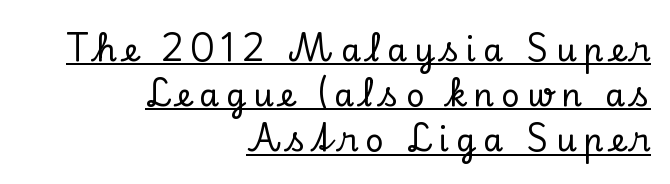
{"italic": "no", "width": "normal", "stroke_contrast": "low", "x_height": "small", "monospaced": "no", "underline": "yes", "align": "right", "line_spacing": "normal", "line_spacing_ratio": 1.41, "letter_spacing": "wide", "letter_spacing_em": 0.22, "glyph_px": 32}
